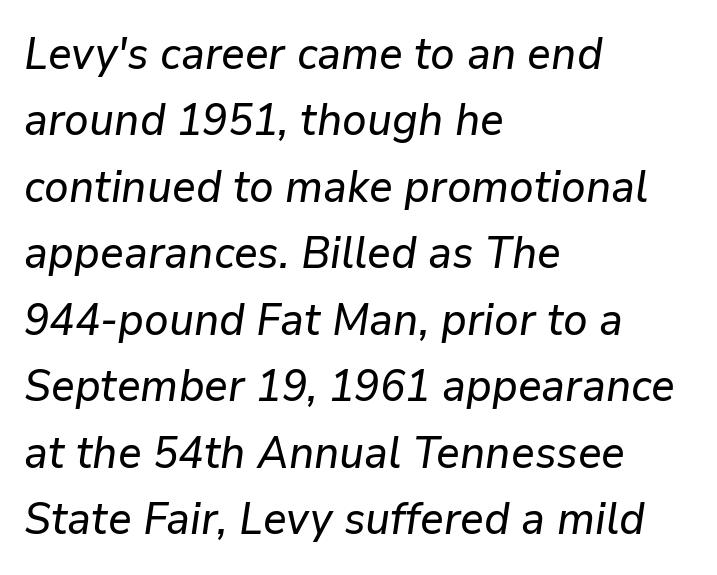
Varying glyph widths throughout — classic text-font behaviour. The space directly below the letters is spotless. The rendering keeps characters at their native spacing. Regular leading. These lines are set flush left with a ragged right edge. An italicized treatment has been applied to the whole sample.
